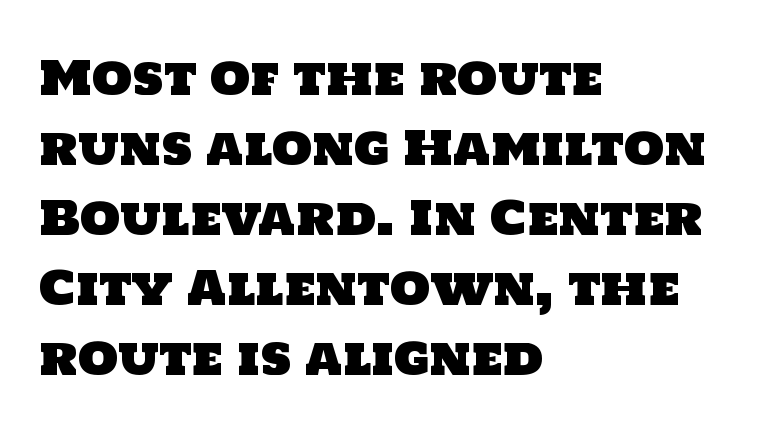
{"serif": "no", "width": "normal", "stroke_contrast": "low", "x_height": "large", "monospaced": "no", "underline": "no", "align": "left", "line_spacing": "normal", "line_spacing_ratio": 1.52, "letter_spacing": "normal", "letter_spacing_em": 0.0, "glyph_px": 46}
